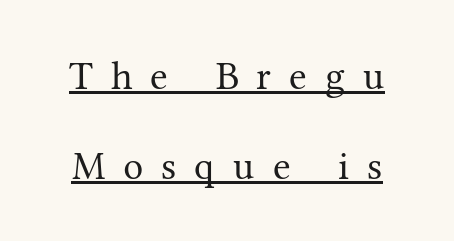
Q: Is the text bold? A: No.
Q: Is the text italic (slanted)? A: No, it is upright.
Q: Is the typeface a serif or a sans-serif typeface? A: Serif.
Q: Is the text underlined? A: Yes.
Q: Is the spacing between letters normal or unusually wide? A: Unusually wide.
Q: Is the spacing between lines tight, normal or loose? A: Loose.
Q: Width (condensed, normal, or wide)? A: Normal.
Q: Stroke contrast? A: Medium.
Q: x-height? A: Medium.
Q: Monospaced? A: No.
